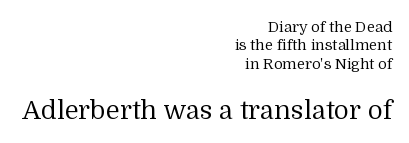
Nobody touched the tracking dial on this one. The specimen omits any rule beneath the text block's lines. It's the straight-up-and-down kind of type. The typesetter chose a ragged-left arrangement here. Which chunk is bigger? The second one — the bottom block dwarfs the top.
